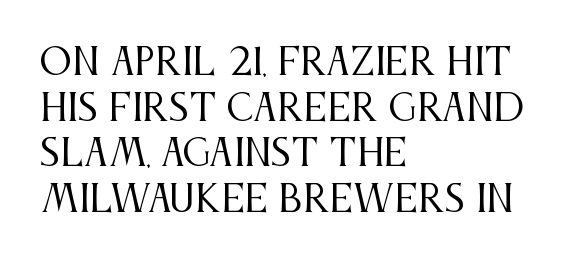
The rendering anchors every line to the left-hand side. Leading: standard. No chunkiness to these letters — they're not bold. Lines of text with bare space underneath. Spacing between characters is what you'd get straight out of the box.
